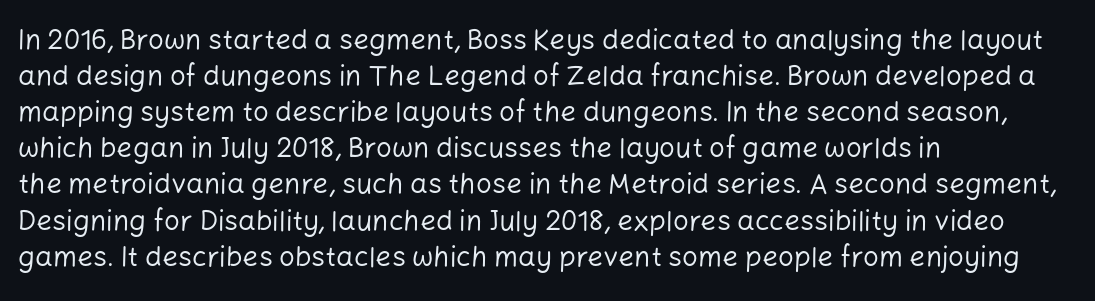
{"serif": "no", "italic": "no", "bold": "no", "weight": "regular", "width": "normal", "stroke_contrast": "low", "x_height": "medium", "monospaced": "no", "underline": "no", "align": "left", "line_spacing": "normal", "line_spacing_ratio": 1.29, "letter_spacing": "normal", "letter_spacing_em": 0.0, "glyph_px": 28}
